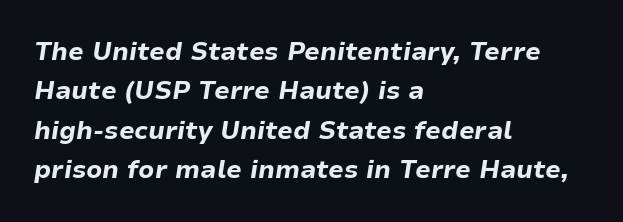
The image shows 25 px bold type, italic (leaning right); set left-aligned, normal line spacing (1.58x), normal letter spacing, not underlined.
